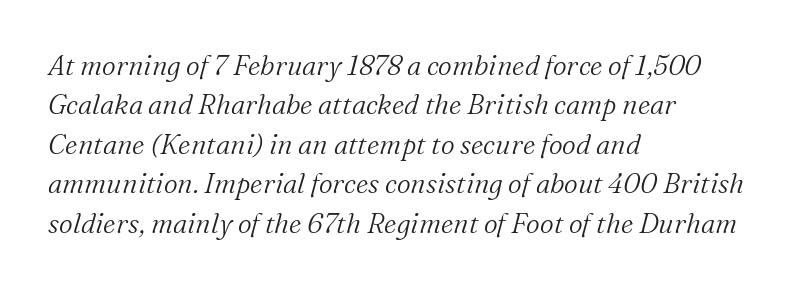
Q: Is the text bold? A: No.
Q: Is the text italic (slanted)? A: Yes, it leans right by about 16 degrees.
Q: Is the text underlined? A: No.
Q: How is the paragraph aligned? A: Left-aligned.
Q: Is the spacing between letters normal or unusually wide? A: Normal.
Q: Is the spacing between lines tight, normal or loose? A: Normal.
